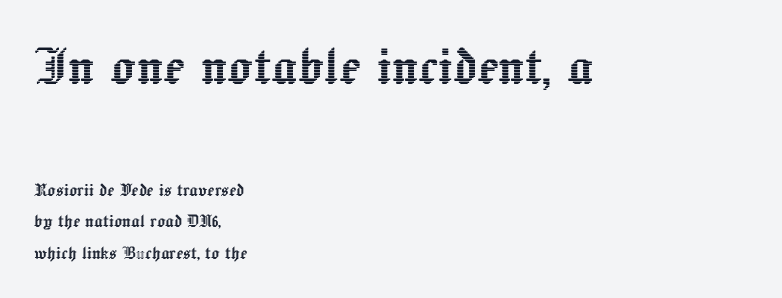
{"italic": "no", "width": "normal", "x_height": "medium", "monospaced": "no", "underline": "no", "align": "left", "line_spacing": "normal", "line_spacing_ratio": 1.5, "letter_spacing": "normal", "letter_spacing_em": 0.0, "larger_block": "first", "size_ratio": 3.0, "glyph_px": 63}
